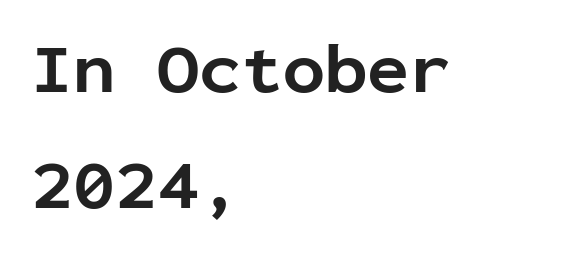
{"serif": "no", "italic": "no", "bold": "yes", "weight": "bold", "width": "normal", "stroke_contrast": "low", "x_height": "medium", "monospaced": "yes", "underline": "no", "align": "left", "line_spacing": "normal", "line_spacing_ratio": 1.66, "letter_spacing": "normal", "letter_spacing_em": 0.0, "glyph_px": 70}
